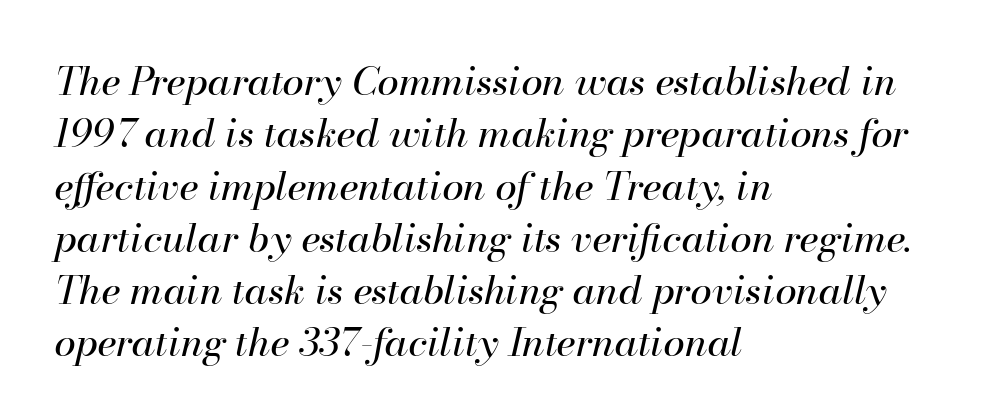
No word sits above an underline. There is no visible air inserted between adjacent glyphs. What's the leading like? Ordinary, nothing unusual. Every character sits at an angle, as italics do. Is this a fixed-width face? No — the glyphs have proportional, varying widths.
